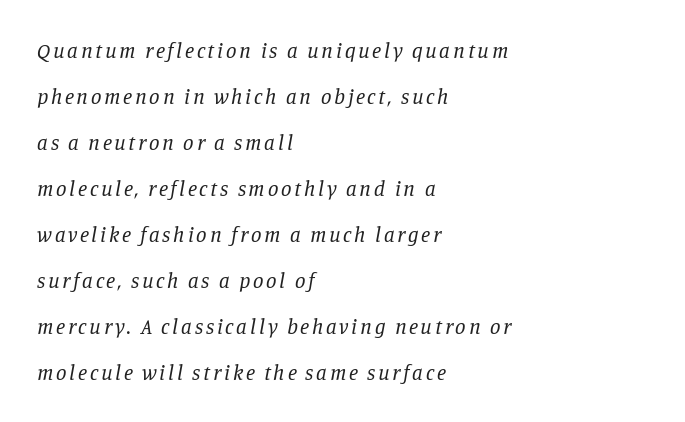
The image shows 21 px text type, italic (leaning right); set left-aligned, loose line spacing (2.19x), not underlined.
